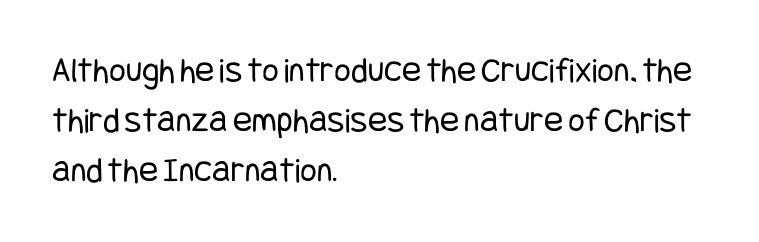
Q: Is the text bold? A: No.
Q: Is the text italic (slanted)? A: No, it is upright.
Q: Is the typeface a serif or a sans-serif typeface? A: Sans-serif.
Q: Is the text underlined? A: No.
Q: How is the paragraph aligned? A: Left-aligned.
Q: Is the spacing between letters normal or unusually wide? A: Normal.
Q: Is the spacing between lines tight, normal or loose? A: Normal.
Q: Width (condensed, normal, or wide)? A: Condensed.
Q: Stroke contrast? A: Low.
Q: x-height? A: Large.
